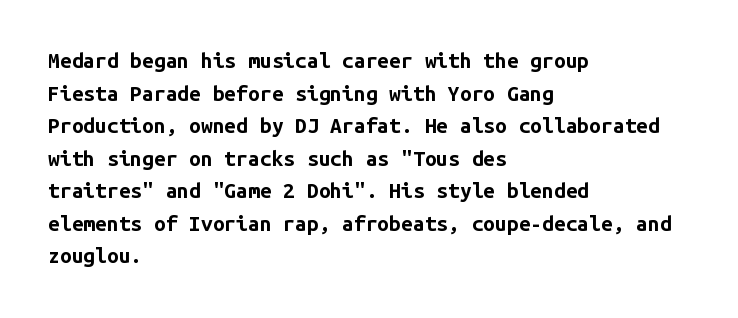
The rendering anchors every line to the left-hand side. In terms of posture, this sample is upright. This sample uses plain, unmodified letter spacing. The gap between lines stays unmarked.
